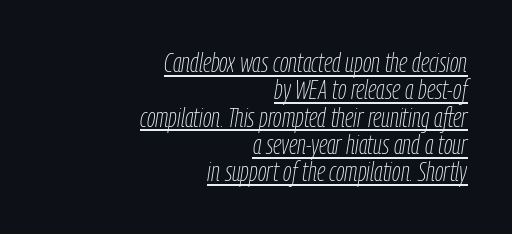
{"italic": "yes", "lean": "right", "slant_degrees": 9, "bold": "no", "underline": "yes", "align": "right", "line_spacing": "tight", "line_spacing_ratio": 1.01, "letter_spacing": "normal", "letter_spacing_em": 0.0, "glyph_px": 27}
